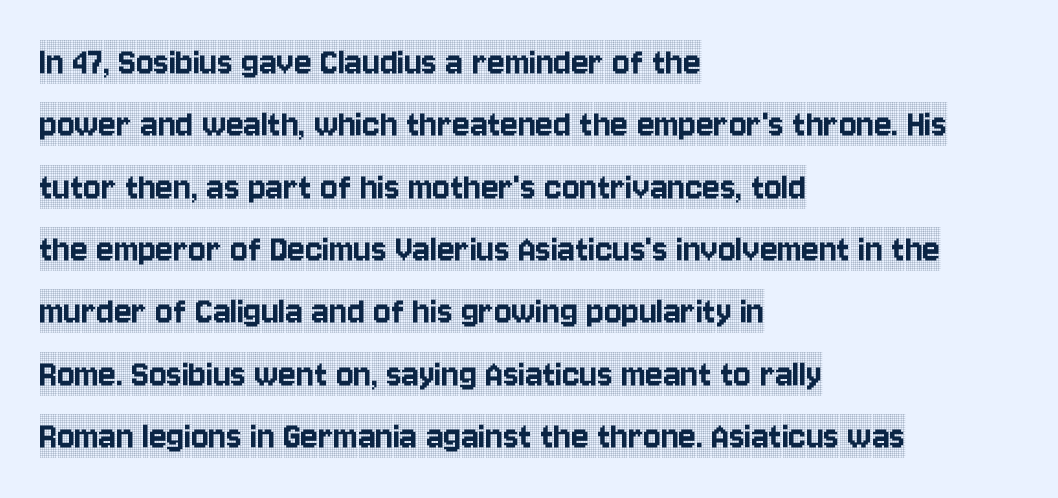
Q: Is the text italic (slanted)? A: No, it is upright.
Q: Is the typeface a serif or a sans-serif typeface? A: Serif.
Q: Is the text underlined? A: No.
Q: How is the paragraph aligned? A: Left-aligned.
Q: Is the spacing between letters normal or unusually wide? A: Normal.
Q: Is the spacing between lines tight, normal or loose? A: Normal.
Q: Width (condensed, normal, or wide)? A: Condensed.
Q: x-height? A: Large.
Q: Monospaced? A: No.
